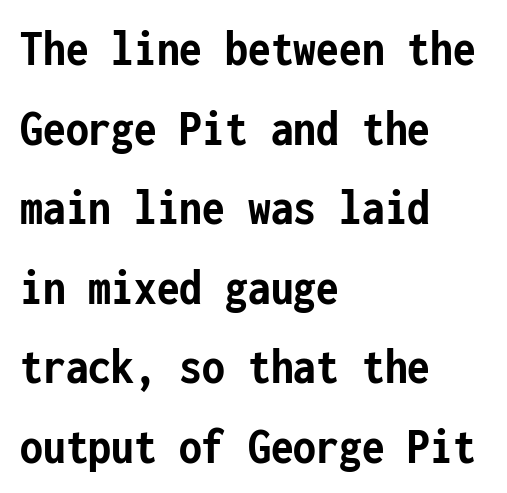
Q: Is the text bold? A: Yes.
Q: Is the text italic (slanted)? A: No, it is upright.
Q: Is the typeface a serif or a sans-serif typeface? A: Sans-serif.
Q: Is the text underlined? A: No.
Q: How is the paragraph aligned? A: Left-aligned.
Q: Is the spacing between letters normal or unusually wide? A: Normal.
Q: Is the spacing between lines tight, normal or loose? A: Normal.
Q: Width (condensed, normal, or wide)? A: Condensed.
Q: Stroke contrast? A: Low.
Q: x-height? A: Medium.
Q: Monospaced? A: Yes.
